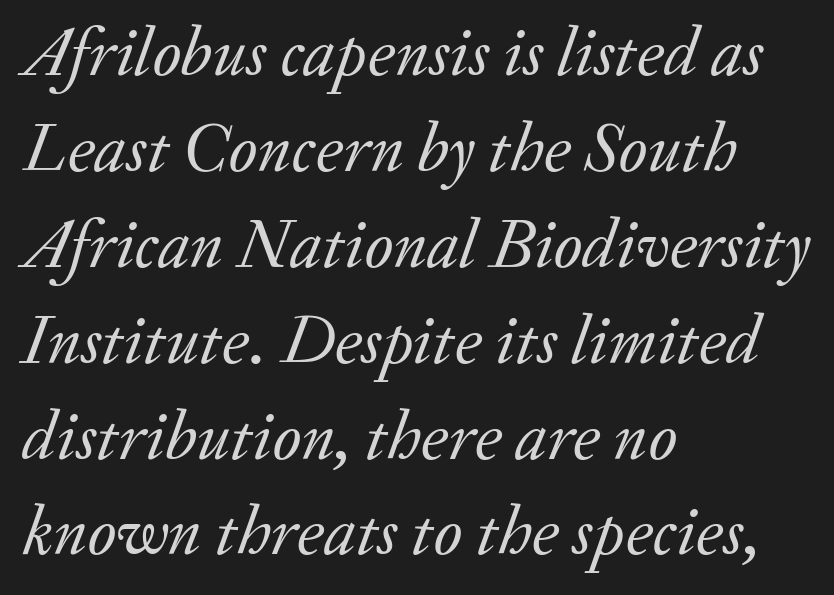
Q: Is the text bold? A: No.
Q: Is the text italic (slanted)? A: Yes, it leans right by about 20 degrees.
Q: Is the typeface a serif or a sans-serif typeface? A: Serif.
Q: Is the text underlined? A: No.
Q: How is the paragraph aligned? A: Left-aligned.
Q: Is the spacing between letters normal or unusually wide? A: Normal.
Q: Is the spacing between lines tight, normal or loose? A: Normal.
Q: Width (condensed, normal, or wide)? A: Normal.
Q: Stroke contrast? A: Low.
Q: x-height? A: Small.
Q: Monospaced? A: No.
